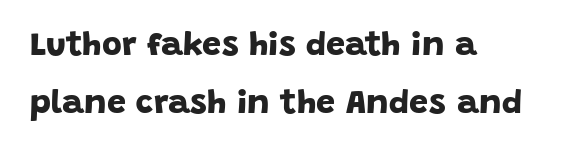
{"serif": "no", "bold": "yes", "weight": "bold", "width": "normal", "stroke_contrast": "low", "x_height": "large", "monospaced": "no", "underline": "no", "align": "left", "line_spacing_ratio": 1.71, "letter_spacing": "normal", "letter_spacing_em": 0.0, "glyph_px": 34}
